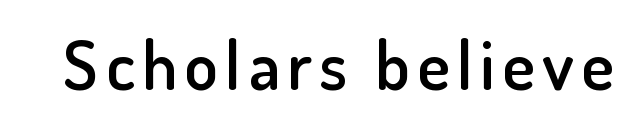
Q: Is the text bold? A: Semi-bold.
Q: Is the text italic (slanted)? A: No, it is upright.
Q: Is the typeface a serif or a sans-serif typeface? A: Sans-serif.
Q: Is the text underlined? A: No.
Q: Width (condensed, normal, or wide)? A: Normal.
Q: Stroke contrast? A: Low.
Q: x-height? A: Small.
Q: Monospaced? A: No.
